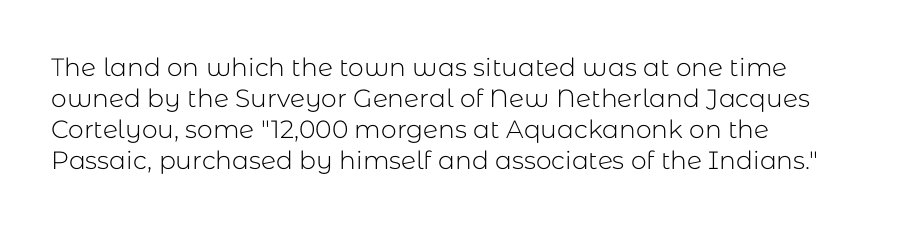
A light-to-regular cut is what we see here. Clear beneath every line of the passage. Vertical strokes here are truly vertical. The passage shown has conventional tracking throughout. Leftover space on each line is placed entirely after the last word.
